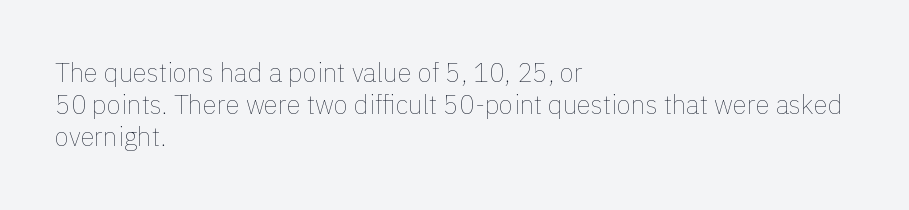
The image shows 26 px text type, upright; set left-aligned, line spacing 1.24x, normal letter spacing, not underlined.
